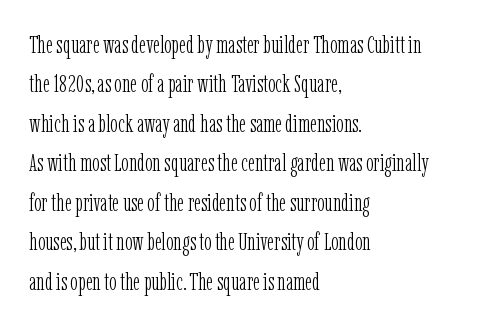
Q: Is the text bold? A: No.
Q: Is the text italic (slanted)? A: No, it is upright.
Q: Is the text underlined? A: No.
Q: How is the paragraph aligned? A: Left-aligned.
Q: Is the spacing between letters normal or unusually wide? A: Normal.
Q: Is the spacing between lines tight, normal or loose? A: Normal.
